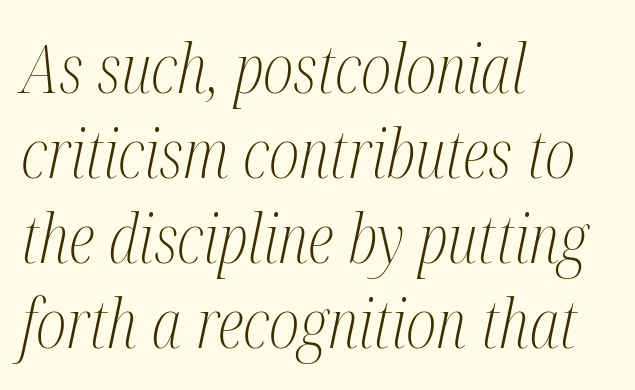
The vertical gap from one line to the next is medium. The face looks like a standard text weight, possibly lighter. Inter-character spacing is left at the font's built-in metrics. In terms of posture, this sample is oblique.
